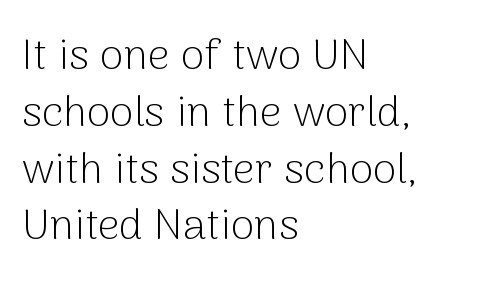
The foot of each line stays bare and open. Do the characters align in a grid? No, the font is proportional. The paragraph shown leans on its left margin. Weight: in the light-to-regular range.
